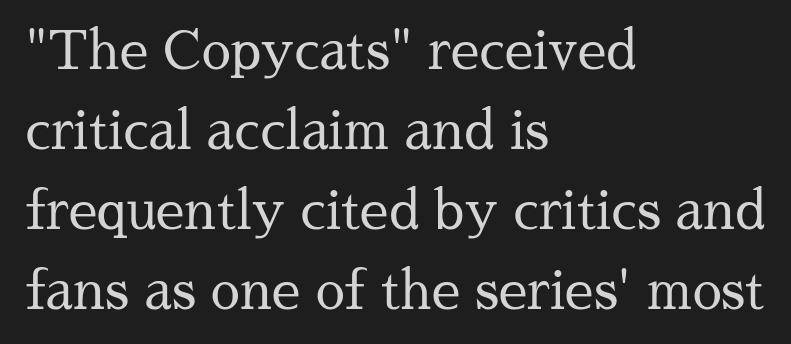
These lines are rendered in a variable-pitch font. Ordinary non-slanted type is in use. Horizontal alignment here is leftward, the default for most running prose. Are there feet on the stems? There are — it's a serif. Vertical spacing — default. The face looks like a standard text weight, possibly lighter.
